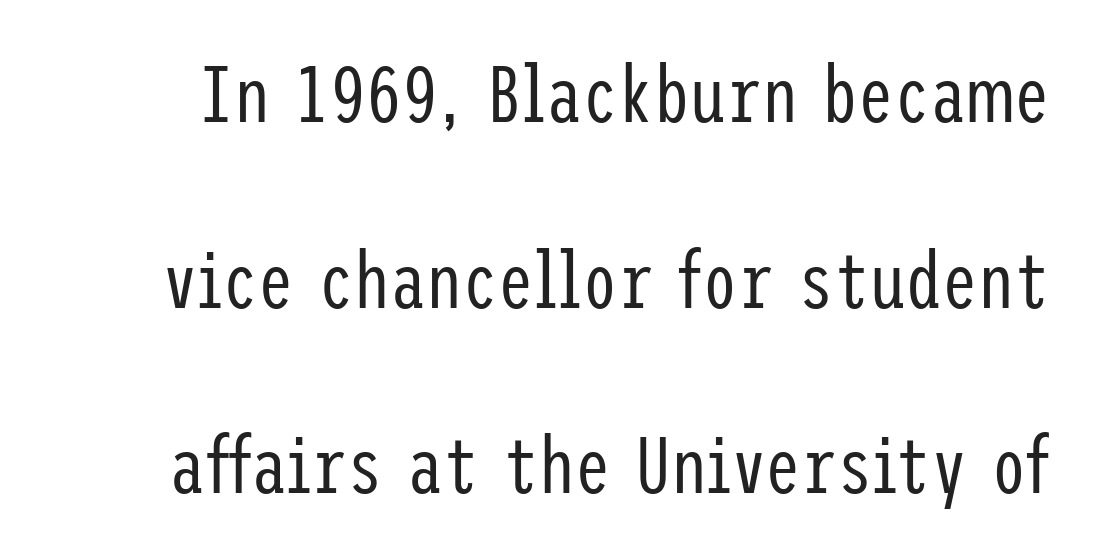
Quick note: not italic, upright. No heavy texture on the line: the type isn't bold. A sans-serif font was chosen for this passage. The baseline area is clear. Default kerning and tracking; the words read as compact shapes.
